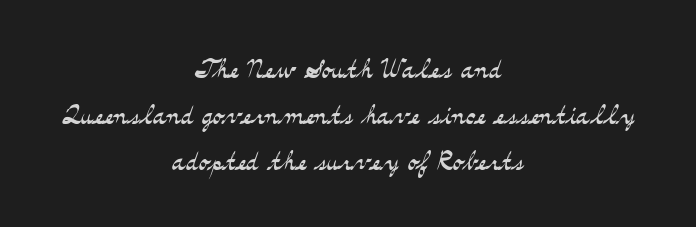
Q: Is the text bold? A: No.
Q: Is the text italic (slanted)? A: Yes.
Q: Is the typeface a serif or a sans-serif typeface? A: Serif.
Q: Is the text underlined? A: No.
Q: How is the paragraph aligned? A: Centered.
Q: Is the spacing between letters normal or unusually wide? A: Normal.
Q: Is the spacing between lines tight, normal or loose? A: Normal.
Q: Width (condensed, normal, or wide)? A: Wide.
Q: Stroke contrast? A: Medium.
Q: x-height? A: Small.
Q: Monospaced? A: No.
